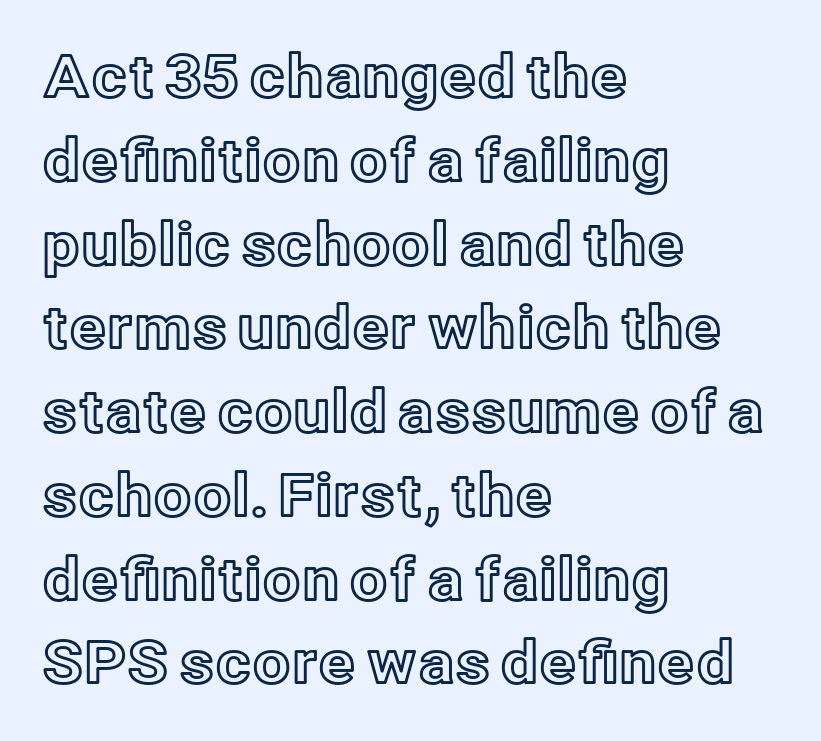
Proportional: the letters do not fall into vertical columns. A typesetter would call this zero additional tracking. Any mark beneath the type? The region is blank. Left-aligned paragraph, ragged on the right.
